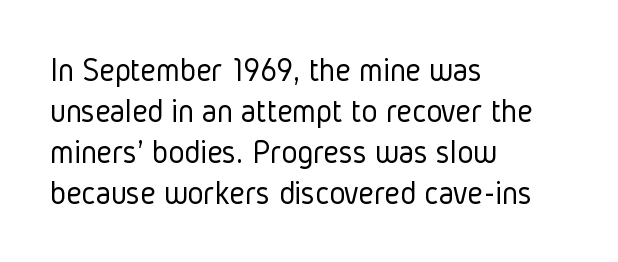
Q: Is the text bold? A: No.
Q: Is the text italic (slanted)? A: No, it is upright.
Q: Is the typeface a serif or a sans-serif typeface? A: Sans-serif.
Q: Is the text underlined? A: No.
Q: How is the paragraph aligned? A: Left-aligned.
Q: Is the spacing between letters normal or unusually wide? A: Normal.
Q: Width (condensed, normal, or wide)? A: Condensed.
Q: Stroke contrast? A: Low.
Q: x-height? A: Medium.
Q: Monospaced? A: No.
